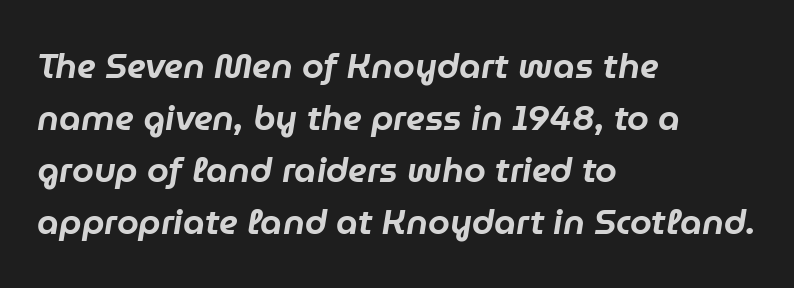
{"italic": "yes", "lean": "right", "slant_degrees": 9, "width": "normal", "stroke_contrast": "low", "x_height": "medium", "monospaced": "no", "underline": "no", "align": "left", "line_spacing": "normal", "line_spacing_ratio": 1.49, "letter_spacing": "normal", "letter_spacing_em": 0.0, "glyph_px": 35}
